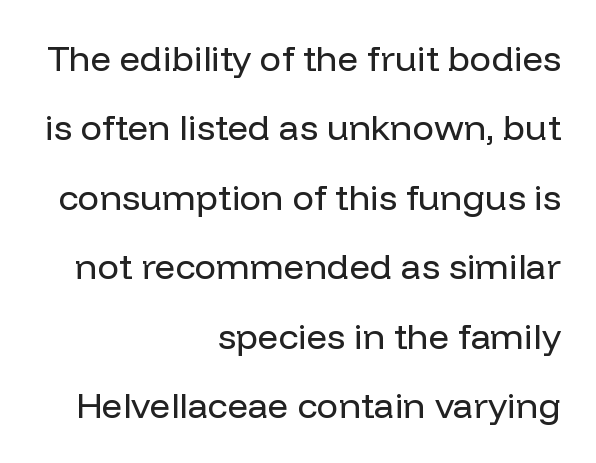
Here the designer chose a conventional face with non-uniform glyph widths. These lines keep a tight, regular rhythm from letter to letter. Vertical strokes here are truly vertical. The weight would be labelled regular, book, light, or lighter still. Descenders hang freely into open space.
